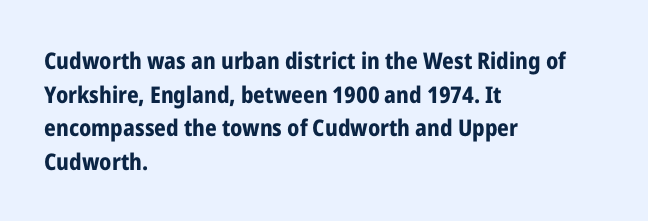
The image shows 23 px bold type, upright; set left-aligned, normal line spacing (1.46x), normal letter spacing, not underlined.
